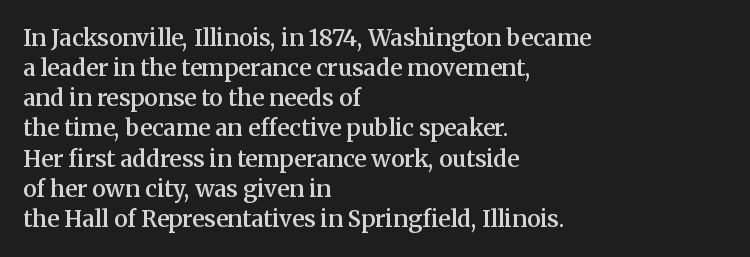
{"italic": "no", "bold": "semi", "underline": "no", "align": "left", "line_spacing": "normal", "line_spacing_ratio": 1.31, "letter_spacing": "normal", "letter_spacing_em": 0.0, "glyph_px": 23}
